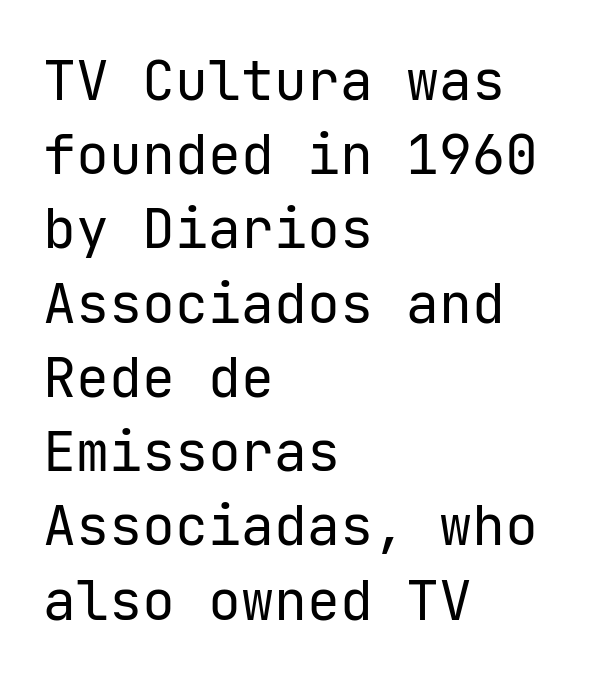
Q: Is the text bold? A: No.
Q: Is the text italic (slanted)? A: No, it is upright.
Q: Is the typeface a serif or a sans-serif typeface? A: Sans-serif.
Q: Is the text underlined? A: No.
Q: How is the paragraph aligned? A: Left-aligned.
Q: Is the spacing between letters normal or unusually wide? A: Normal.
Q: Is the spacing between lines tight, normal or loose? A: Normal.
Q: Width (condensed, normal, or wide)? A: Normal.
Q: Stroke contrast? A: Low.
Q: x-height? A: Medium.
